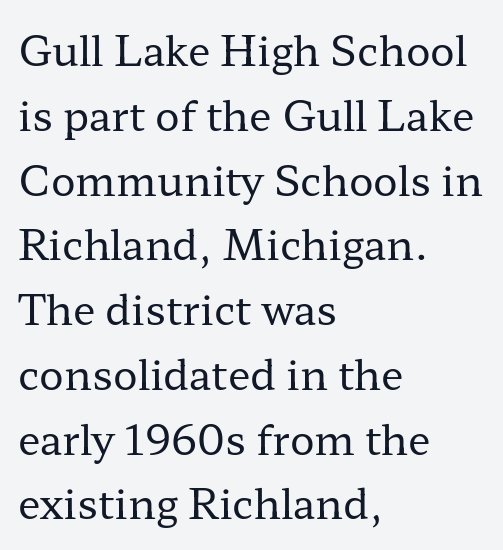
A clean baseline with only descenders dipping below it. Check where the strokes stop: tiny serifs finish them off. These lines are rendered in a variable-pitch font. Alignment: flush left.
